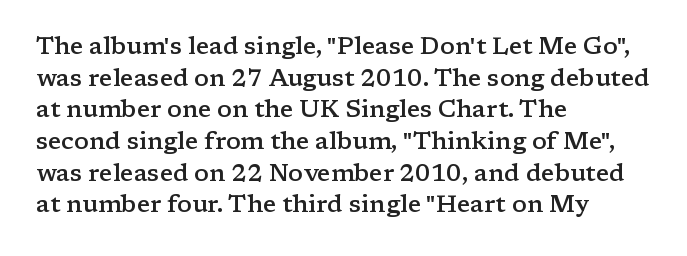
{"italic": "no", "bold": "semi", "underline": "no", "align": "left", "line_spacing": "normal", "line_spacing_ratio": 1.32, "letter_spacing": "normal", "letter_spacing_em": 0.0, "glyph_px": 24}
